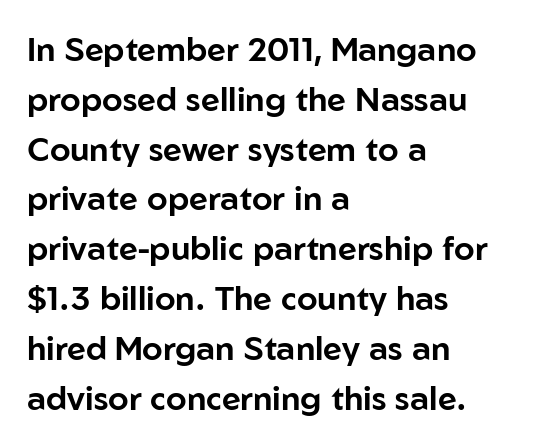
{"serif": "no", "italic": "no", "width": "normal", "stroke_contrast": "low", "x_height": "medium", "monospaced": "no", "underline": "no", "align": "left", "line_spacing": "normal", "line_spacing_ratio": 1.51, "letter_spacing": "normal", "letter_spacing_em": 0.0, "glyph_px": 33}
